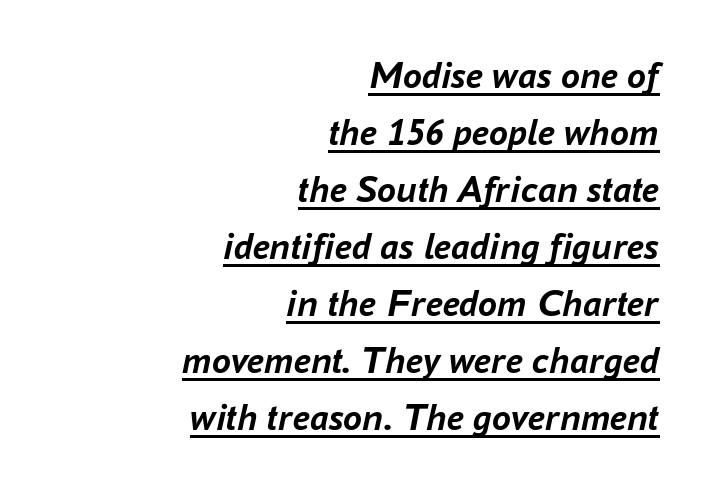
{"italic": "yes", "lean": "right", "slant_degrees": 16, "bold": "yes", "weight": "semibold", "width": "normal", "stroke_contrast": "low", "x_height": "medium", "monospaced": "no", "underline": "yes", "align": "right", "line_spacing": "normal", "line_spacing_ratio": 1.5, "letter_spacing": "normal", "letter_spacing_em": 0.0, "glyph_px": 38}
